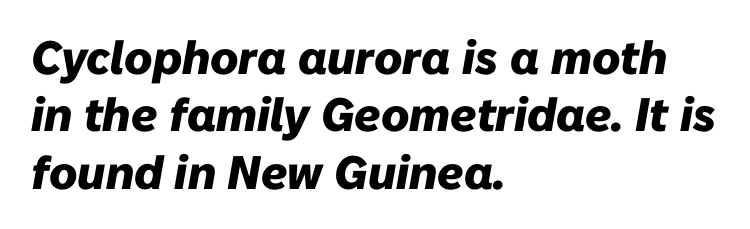
The image shows 47 px heavy type, italic (leaning right); set left-aligned, line spacing 1.22x, normal letter spacing, not underlined; low stroke contrast and a medium x-height.
